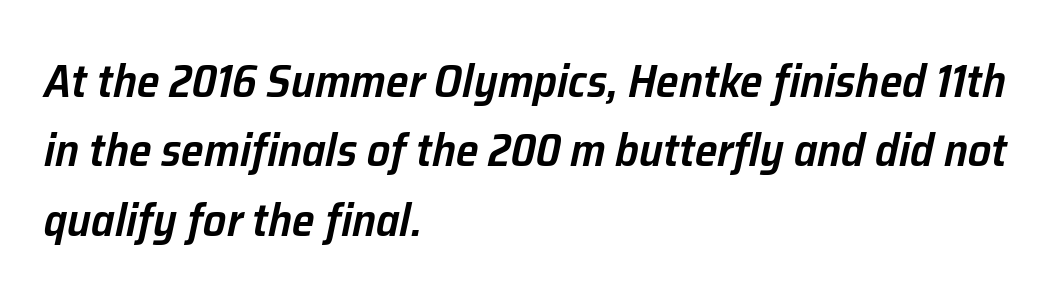
Is the type slanted? Yes — the strokes lean at a clear angle. Successive baselines arrive at the customary interval. No extra tracking has been applied to these lines. Caption: multi-line text, flush left, ragged right.
